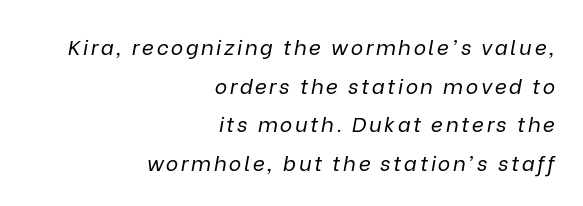
The image shows 21 px text type, italic (leaning right); set right-aligned, line spacing 1.84x, not underlined.
